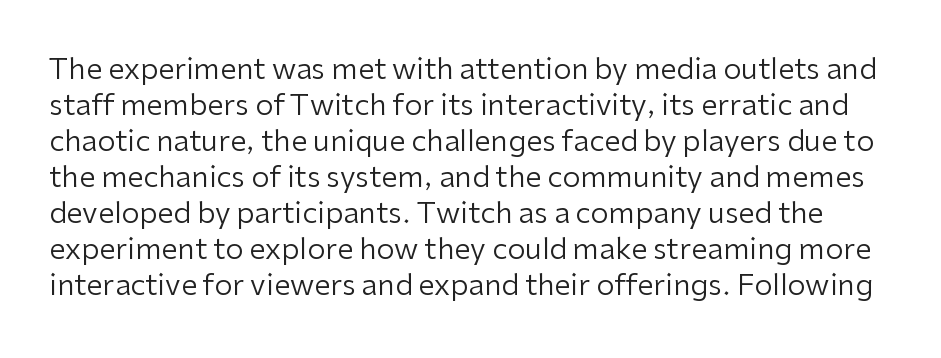
Q: Is the text bold? A: No.
Q: Is the text italic (slanted)? A: No, it is upright.
Q: Is the typeface a serif or a sans-serif typeface? A: Sans-serif.
Q: Is the text underlined? A: No.
Q: Is the spacing between letters normal or unusually wide? A: Normal.
Q: Width (condensed, normal, or wide)? A: Normal.
Q: Stroke contrast? A: Low.
Q: x-height? A: Medium.
Q: Monospaced? A: No.
